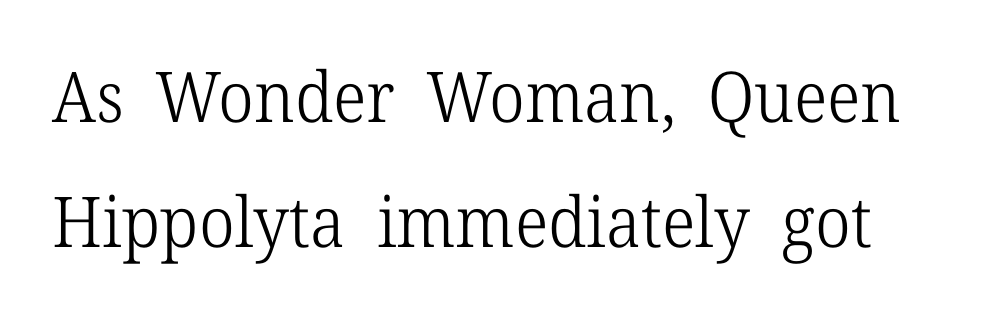
The weight tops out at a normal text grade. Each row of text sits above clean, open space. Looks like regular typesetting: each glyph gets only the width it needs. Each letter's strokes conclude with small projecting serifs.
